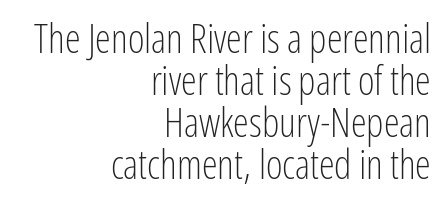
Q: Is the text bold? A: No.
Q: Is the text italic (slanted)? A: No, it is upright.
Q: Is the typeface a serif or a sans-serif typeface? A: Sans-serif.
Q: Is the text underlined? A: No.
Q: How is the paragraph aligned? A: Right-aligned.
Q: Is the spacing between letters normal or unusually wide? A: Normal.
Q: Is the spacing between lines tight, normal or loose? A: Tight.
Q: Width (condensed, normal, or wide)? A: Condensed.
Q: Stroke contrast? A: Low.
Q: x-height? A: Medium.
Q: Monospaced? A: No.
